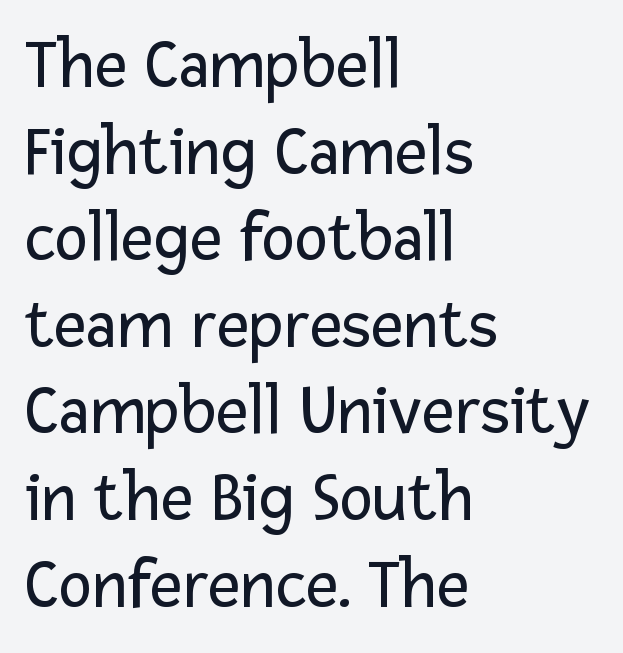
Compared with a typical body face, this is equally light or lighter still. Leftover space on each line is placed entirely after the last word. The baseline area is clear. Is this a sans? Yes — the strokes have no serifs. These lines are rendered in a variable-pitch font.
